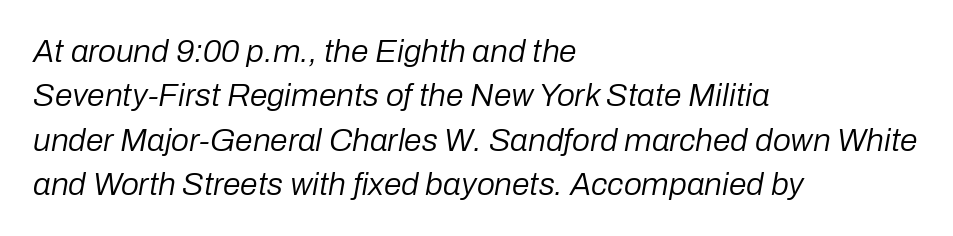
{"italic": "yes", "lean": "right", "slant_degrees": 10, "bold": "no", "weight": "regular", "width": "normal", "stroke_contrast": "low", "x_height": "medium", "monospaced": "no", "underline": "no", "align": "left", "line_spacing": "normal", "line_spacing_ratio": 1.39, "letter_spacing": "normal", "letter_spacing_em": 0.0, "glyph_px": 32}
